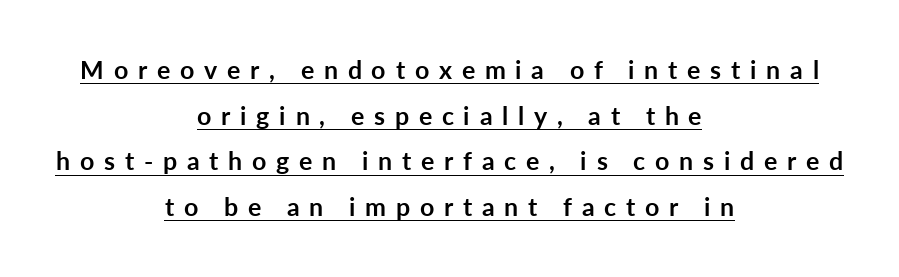
The image shows 25 px bold type, upright; set centered, line spacing 1.83x, unusually wide letter spacing (+0.39 em), underlined.
